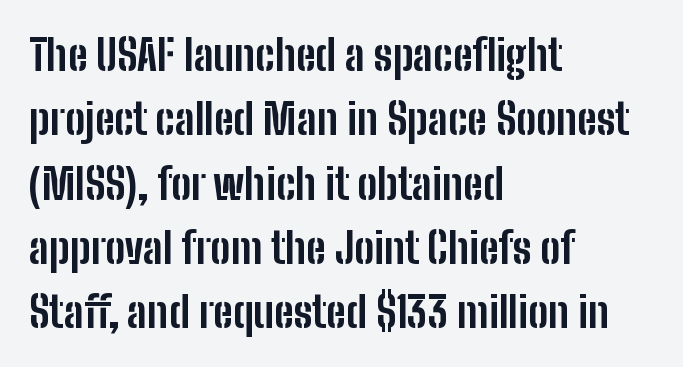
The image shows 42 px bold, condensed sans-serif type, upright; set left-aligned, normal line spacing (1.53x), normal letter spacing, not underlined; low stroke contrast and a medium x-height.
